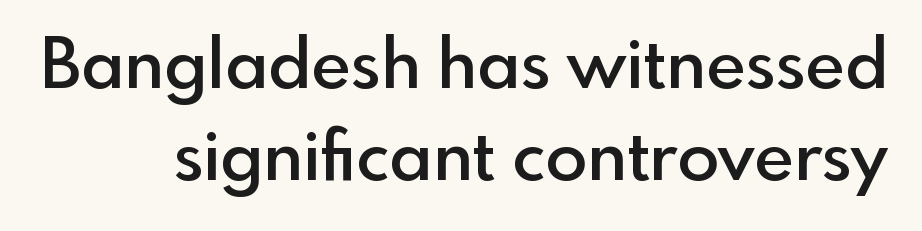
Q: Is the text bold? A: Semi-bold.
Q: Is the text italic (slanted)? A: No, it is upright.
Q: Is the typeface a serif or a sans-serif typeface? A: Sans-serif.
Q: Is the text underlined? A: No.
Q: Is the spacing between letters normal or unusually wide? A: Normal.
Q: Is the spacing between lines tight, normal or loose? A: Normal.
Q: Width (condensed, normal, or wide)? A: Normal.
Q: x-height? A: Small.
Q: Monospaced? A: No.
